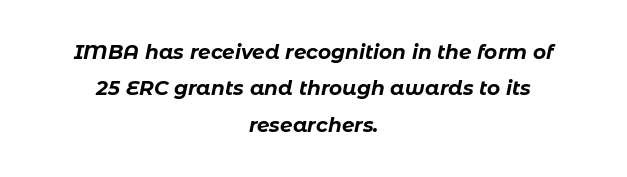
Compared with ordinary roman type, these characters are visibly tilted. Teacher's note: observe the equal gaps on both sides — that is centered alignment. The area under the type is left untouched. I'd describe the lettering as bold — thick and assertive. Observe the ordinary spacing: letters are neighbours, not strangers.
